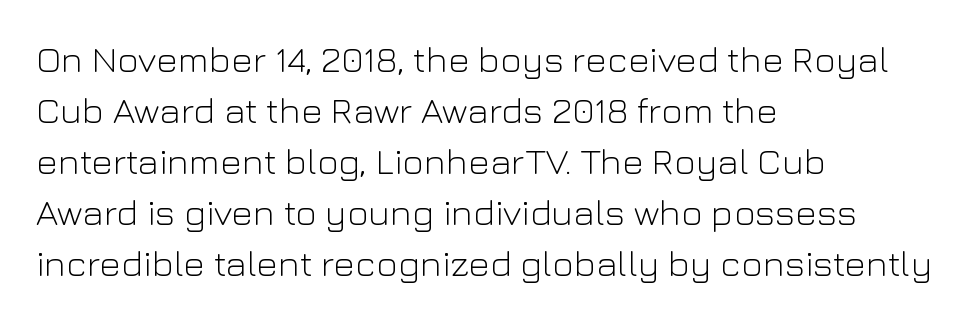
{"serif": "no", "italic": "no", "bold": "no", "weight": "light", "width": "normal", "stroke_contrast": "low", "x_height": "medium", "monospaced": "no", "underline": "no", "align": "left", "line_spacing": "normal", "line_spacing_ratio": 1.38, "letter_spacing": "normal", "letter_spacing_em": 0.0, "glyph_px": 37}
